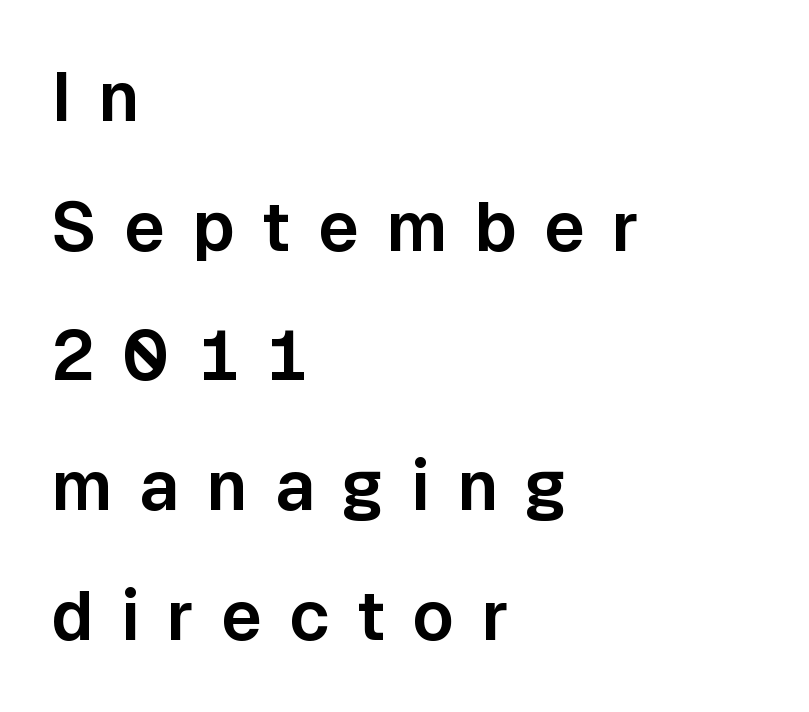
Q: Is the text italic (slanted)? A: No, it is upright.
Q: Is the typeface a serif or a sans-serif typeface? A: Sans-serif.
Q: Is the text underlined? A: No.
Q: How is the paragraph aligned? A: Left-aligned.
Q: Is the spacing between letters normal or unusually wide? A: Unusually wide.
Q: Width (condensed, normal, or wide)? A: Normal.
Q: Stroke contrast? A: Low.
Q: x-height? A: Medium.
Q: Monospaced? A: No.
